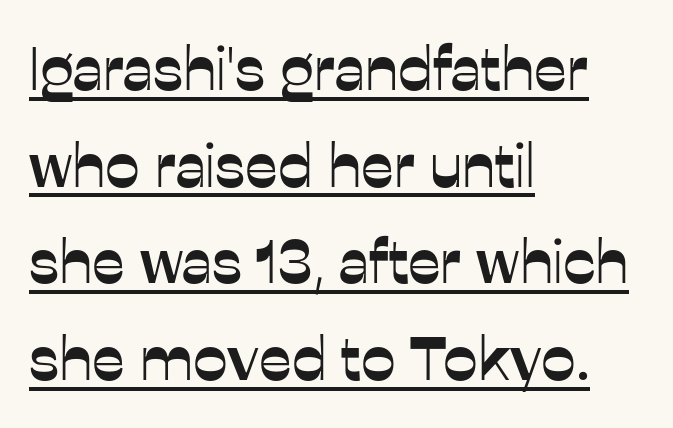
{"serif": "no", "italic": "no", "width": "normal", "stroke_contrast": "low", "x_height": "medium", "monospaced": "no", "underline": "yes", "align": "left", "line_spacing": "normal", "line_spacing_ratio": 1.56, "letter_spacing": "normal", "letter_spacing_em": 0.0, "glyph_px": 62}
